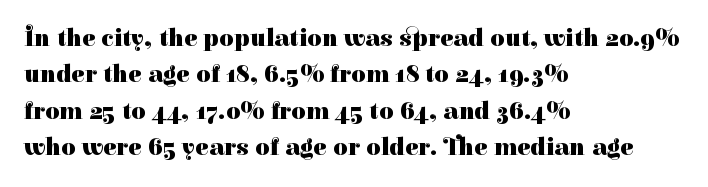
The letters are bold, with thick, heavy strokes. If you measured baseline to baseline, you'd find a middling distance. Posture: straight, roman, zero tilt. No word sits above an underline.
